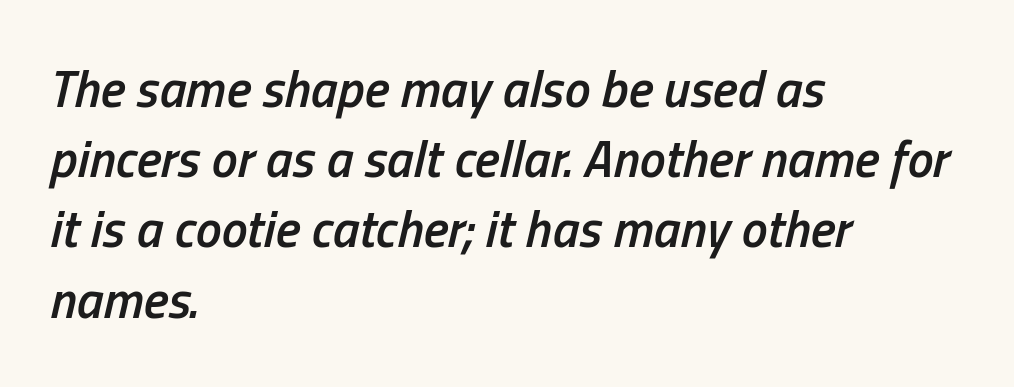
A student would call this left alignment; a typographer would say flush left, rag right. How heavy is the stroke? Medium-heavy — a semibold, shy of bold. Looking at the ascenders, they clearly lean. Think of a printed novel: that variable character pitch is what you see here. Quick note: underline off.
